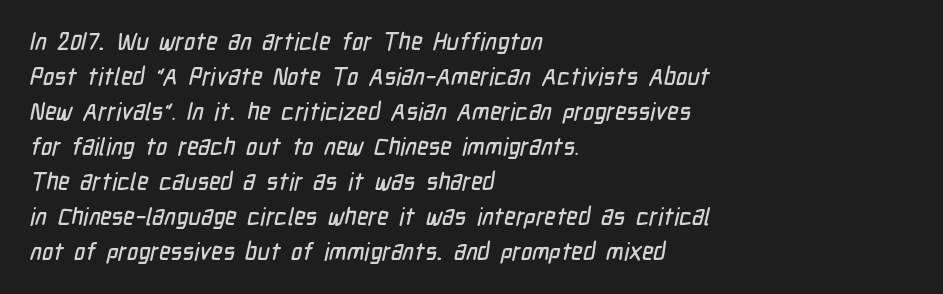
Q: Is the text underlined? A: No.
Q: How is the paragraph aligned? A: Left-aligned.
Q: Is the spacing between letters normal or unusually wide? A: Normal.
Q: Is the spacing between lines tight, normal or loose? A: Normal.
